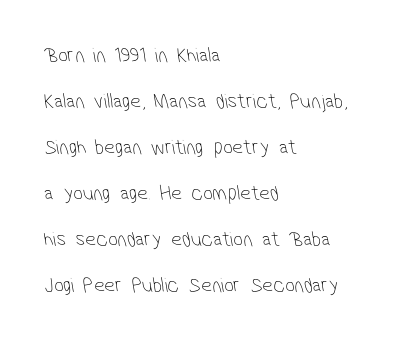
Plain, unruled lines of type. Weight: regular or lighter. How are the letters spaced? Ordinarily, with no added tracking. The rag falls on the right side of this text block.
